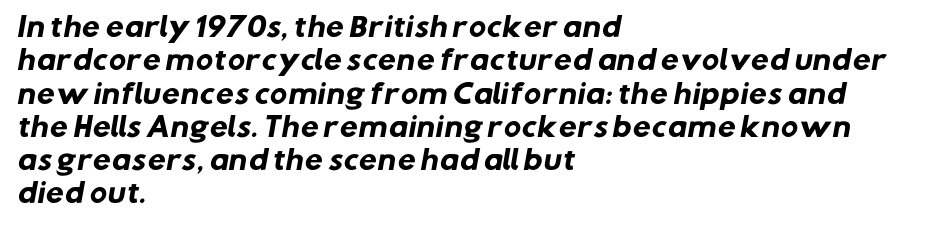
{"bold": "yes", "underline": "no", "align": "left", "line_spacing": "normal", "line_spacing_ratio": 1.28, "letter_spacing": "normal", "letter_spacing_em": 0.0, "glyph_px": 26}
